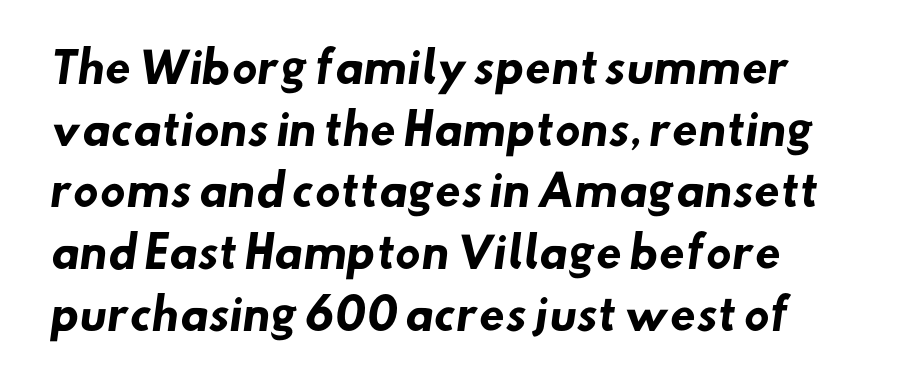
{"serif": "no", "bold": "yes", "weight": "heavy", "width": "normal", "stroke_contrast": "low", "x_height": "small", "monospaced": "no", "underline": "no", "line_spacing": "normal", "line_spacing_ratio": 1.47, "letter_spacing": "normal", "letter_spacing_em": 0.0, "glyph_px": 42}
